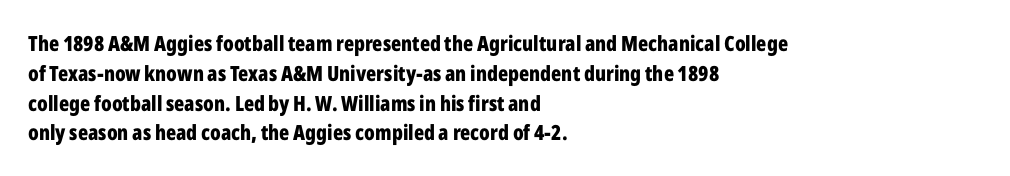
{"italic": "no", "bold": "yes", "underline": "no", "align": "left", "line_spacing": "normal", "line_spacing_ratio": 1.42, "letter_spacing": "normal", "letter_spacing_em": 0.0, "glyph_px": 21}
